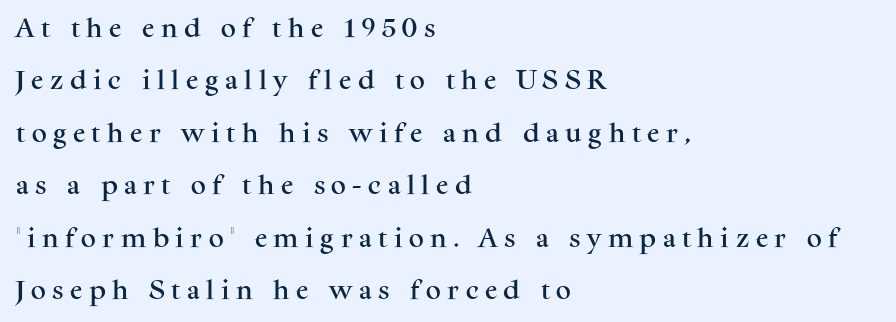
Q: Is the text italic (slanted)? A: No, it is upright.
Q: Is the text underlined? A: No.
Q: How is the paragraph aligned? A: Left-aligned.
Q: Is the spacing between letters normal or unusually wide? A: Unusually wide.
Q: Is the spacing between lines tight, normal or loose? A: Loose.
